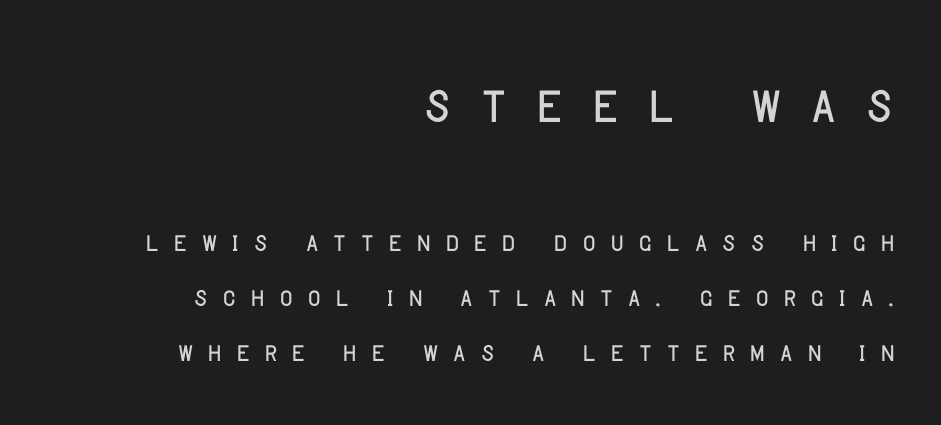
The image shows 70 px condensed sans-serif type, upright; set right-aligned, normal line spacing (1.58x), unusually wide letter spacing (+0.42 em), not underlined; the first (top) block is 2.0x larger; low stroke contrast and a large x-height.
